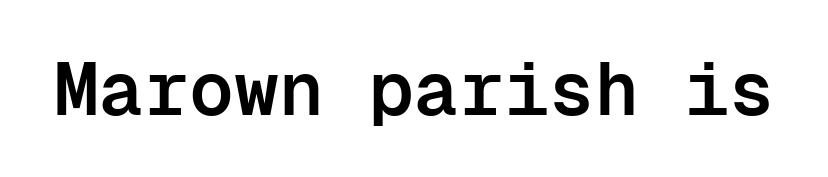
The lettering stays uniformly vertical, giving the passage a roman look. Typographically, this falls in the sans-serif category. The glyphs have the mass of a demibold cut, below bold. The rendering uses typewriter-style spacing with identical character cells. Quick note: underline off. Default kerning and tracking; the words read as compact shapes.
